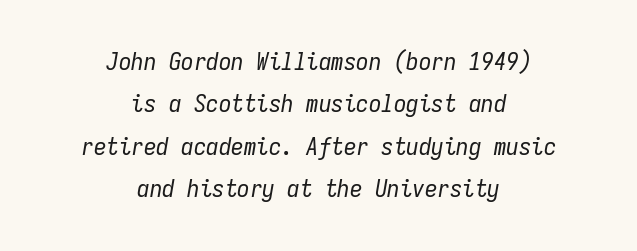
The image shows 25 px text type, italic (leaning right); set centered, normal line spacing (1.7x), normal letter spacing, not underlined.
